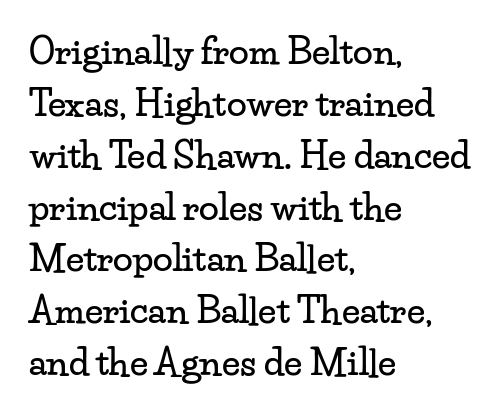
Vertical spacing — default. The setting favours the left margin, as ordinary paragraphs usually do. Type style note: has serifs. A typesetter would call this zero additional tracking.
